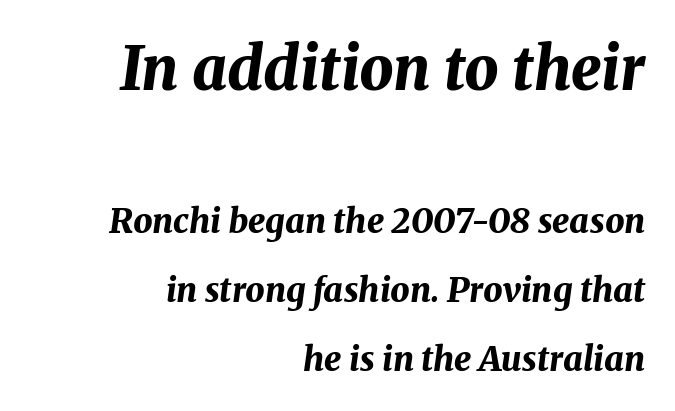
Q: Is the text bold? A: Yes.
Q: Is the text italic (slanted)? A: Yes, it leans right by about 8 degrees.
Q: Is the text underlined? A: No.
Q: How is the paragraph aligned? A: Right-aligned.
Q: Is the spacing between letters normal or unusually wide? A: Normal.
Q: Is the spacing between lines tight, normal or loose? A: Loose.
Q: Which block of text is set in a larger size, the first (top) or the second (bottom)? A: The first (top) one.
Q: Width (condensed, normal, or wide)? A: Normal.
Q: Stroke contrast? A: Medium.
Q: x-height? A: Medium.
Q: Monospaced? A: No.
